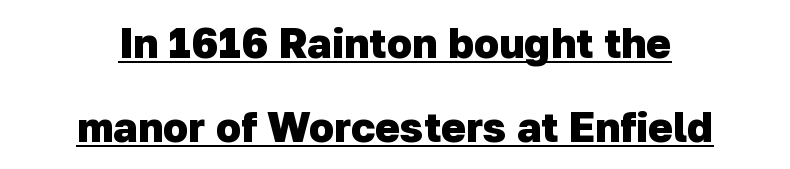
Is the letter spacing exaggerated? No — it looks like the ordinary default. Notice the wide empty band between every row — that's loose leading. Reading down the block, each line starts at a different indent, mirrored at its end. Underline: present. Font category for this specimen: sans-serif.
